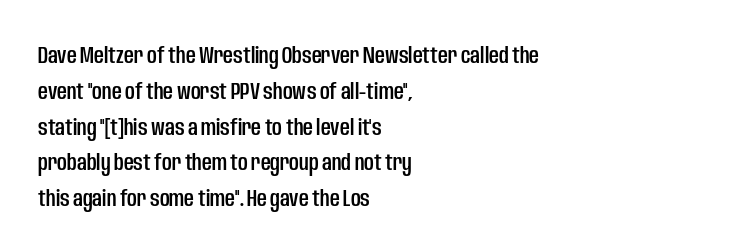
Summary of vertical rhythm: regular, with standard interline spacing. Is the block centered? No — it sits flush against the left margin. Nobody drew a line under any word here. Unlike italic type, these characters show no tilt at all.
